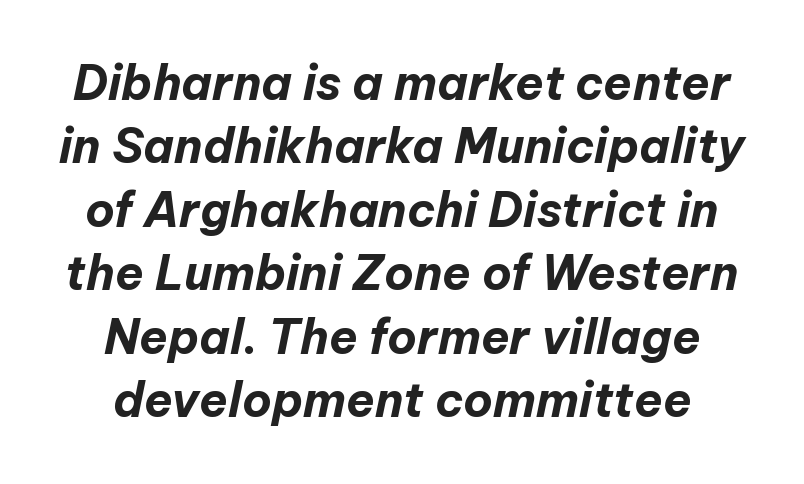
The image shows 47 px bold type, italic (leaning right); set normal line spacing (1.35x), normal letter spacing, not underlined; low stroke contrast and a medium x-height.
